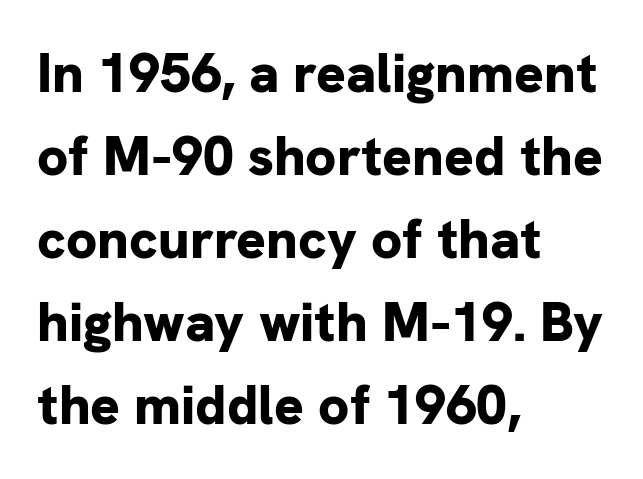
Q: Is the text bold? A: Yes.
Q: Is the text italic (slanted)? A: No, it is upright.
Q: Is the typeface a serif or a sans-serif typeface? A: Sans-serif.
Q: Is the text underlined? A: No.
Q: How is the paragraph aligned? A: Left-aligned.
Q: Is the spacing between letters normal or unusually wide? A: Normal.
Q: Is the spacing between lines tight, normal or loose? A: Normal.
Q: Width (condensed, normal, or wide)? A: Normal.
Q: Stroke contrast? A: Low.
Q: x-height? A: Medium.
Q: Monospaced? A: No.
